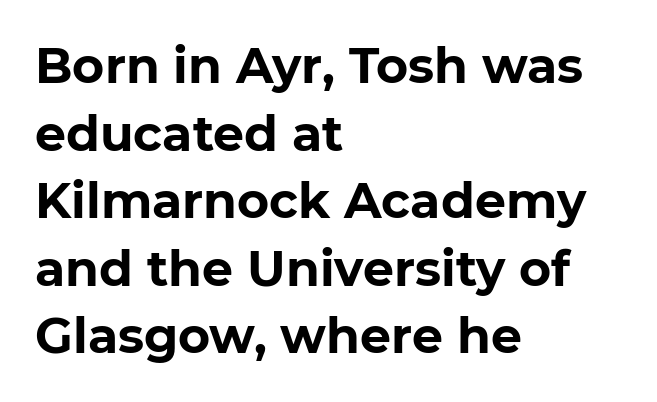
Only glyphs here, with clear space below each row. A typesetter would label this face a sans. This sample uses an upright cut, with every glyph sitting square on the baseline. Inter-character spacing is left at the font's built-in metrics.
